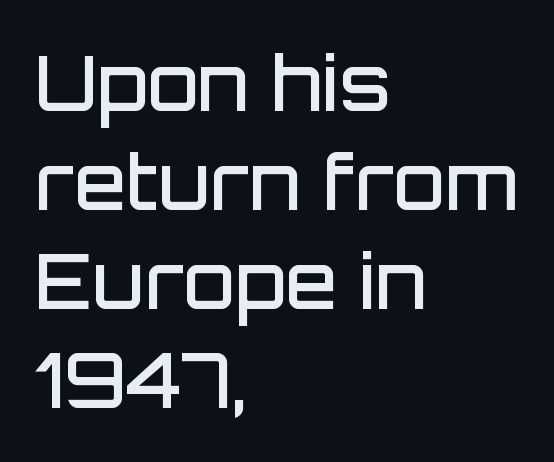
{"serif": "no", "italic": "no", "bold": "semi", "weight": "semibold", "width": "normal", "stroke_contrast": "low", "x_height": "large", "monospaced": "no", "underline": "no", "align": "left", "line_spacing": "normal", "line_spacing_ratio": 1.32, "letter_spacing": "normal", "letter_spacing_em": 0.0, "glyph_px": 75}
